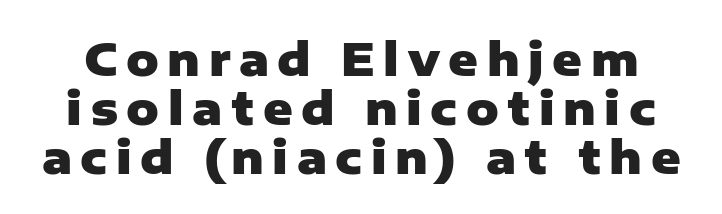
The image shows 45 px heavy sans-serif type, upright; set tight line spacing (1.09x), not underlined; low stroke contrast and a medium x-height.
